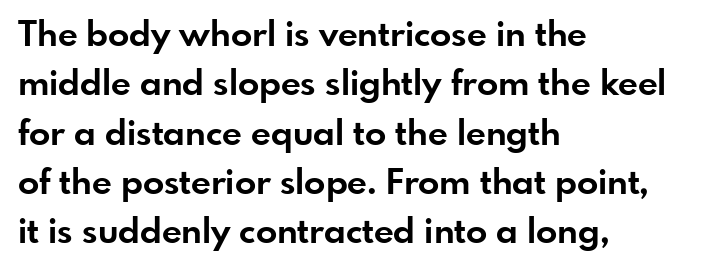
Q: Is the text bold? A: Yes.
Q: Is the text italic (slanted)? A: No, it is upright.
Q: Is the typeface a serif or a sans-serif typeface? A: Sans-serif.
Q: Is the text underlined? A: No.
Q: How is the paragraph aligned? A: Left-aligned.
Q: Is the spacing between letters normal or unusually wide? A: Normal.
Q: Is the spacing between lines tight, normal or loose? A: Normal.
Q: Width (condensed, normal, or wide)? A: Normal.
Q: Stroke contrast? A: Low.
Q: x-height? A: Small.
Q: Monospaced? A: No.
